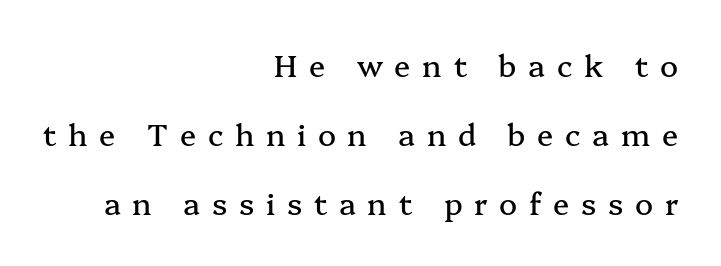
Do the characters align in a grid? No, the font is proportional. The typeface chosen for these lines features serifs. Is the letter spacing exaggerated? Yes — the characters are pushed far apart. Layout note: lines flush right. Italic: no, the glyphs are upright roman.
